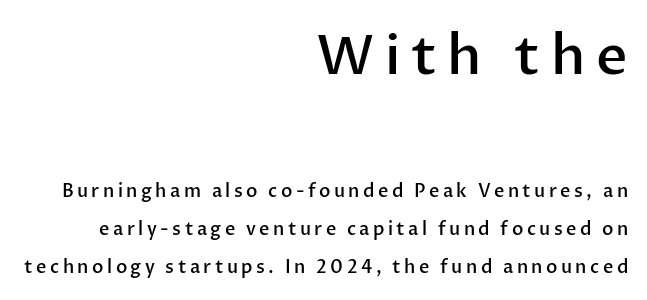
Q: Is the text bold? A: Semi-bold.
Q: Is the text italic (slanted)? A: No, it is upright.
Q: Is the typeface a serif or a sans-serif typeface? A: Sans-serif.
Q: Is the text underlined? A: No.
Q: How is the paragraph aligned? A: Right-aligned.
Q: Is the spacing between lines tight, normal or loose? A: Loose.
Q: Which block of text is set in a larger size, the first (top) or the second (bottom)? A: The first (top) one.
Q: Width (condensed, normal, or wide)? A: Normal.
Q: Stroke contrast? A: Low.
Q: x-height? A: Medium.
Q: Monospaced? A: No.
